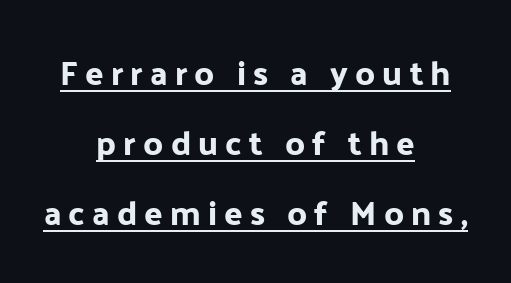
The image shows 34 px sans-serif type, upright; set centered, loose line spacing (2.06x), unusually wide letter spacing (+0.21 em), underlined; low stroke contrast and a medium x-height.
